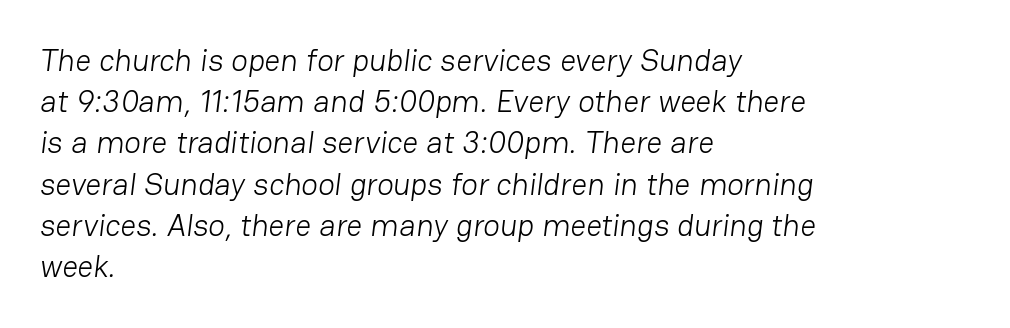
{"serif": "no", "bold": "no", "weight": "light", "width": "normal", "stroke_contrast": "low", "x_height": "medium", "monospaced": "no", "underline": "no", "align": "left", "line_spacing": "normal", "line_spacing_ratio": 1.33, "letter_spacing": "normal", "letter_spacing_em": 0.0, "glyph_px": 31}
